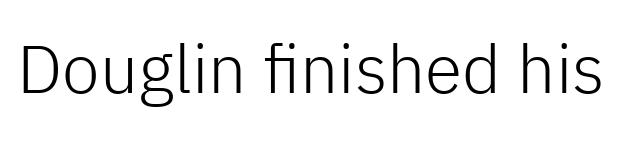
What stands out about the letter spacing? Nothing — it is the standard amount. You could not count columns in this text — the font is proportionally spaced. Stroke thickness stays within the range of a standard reading face or lighter. Unlike italic type, these characters show no tilt at all. This rendering features lettering with no underline. I'd call this a sans setting — the letters go barefoot.
